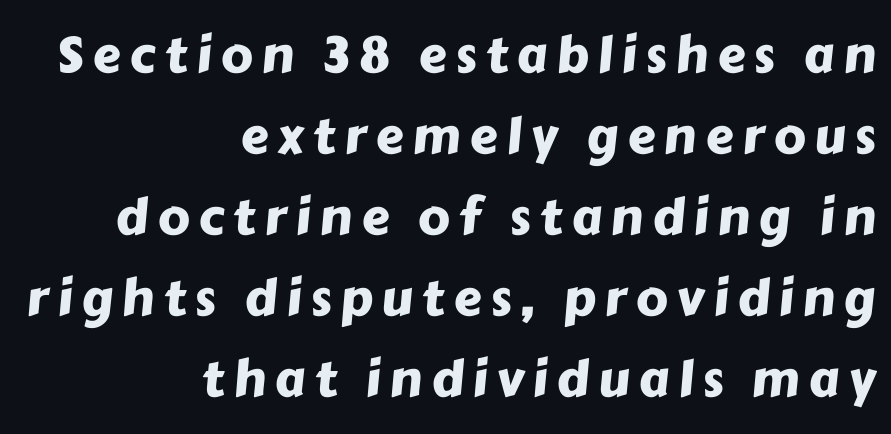
Q: Is the typeface a serif or a sans-serif typeface? A: Sans-serif.
Q: Is the text underlined? A: No.
Q: How is the paragraph aligned? A: Right-aligned.
Q: Is the spacing between lines tight, normal or loose? A: Normal.
Q: Width (condensed, normal, or wide)? A: Normal.
Q: Stroke contrast? A: Low.
Q: x-height? A: Medium.
Q: Monospaced? A: No.
